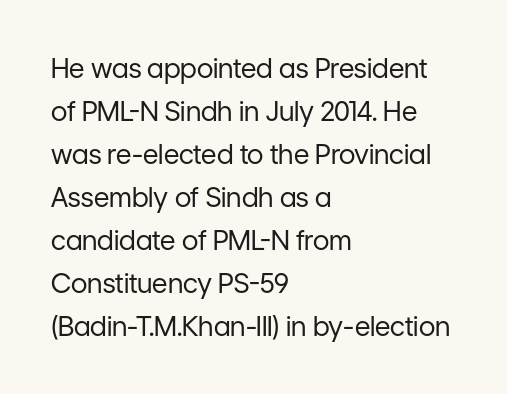
Line beginnings align vertically; line endings do not. Quick note: not italic, upright. No chunkiness to these letters — they're not bold. Default kerning and tracking; the words read as compact shapes.
